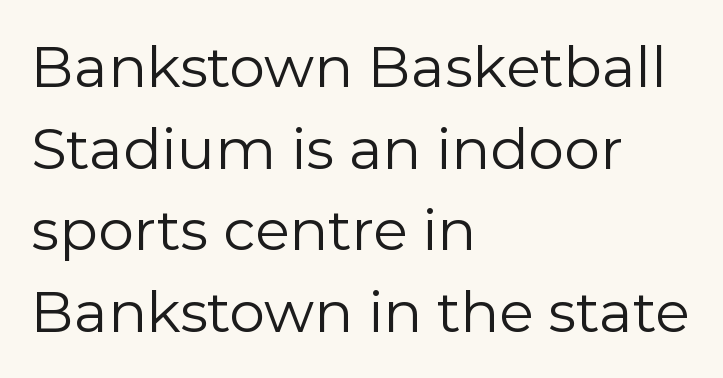
The specimen omits any rule beneath the text block's lines. Caption: multi-line text, flush left, ragged right. The face used here is rendered with its standard letterfit. Think of a printed novel: that variable character pitch is what you see here. Heaviness? Minimal to ordinary, like unemphasized prose. The axis of the letterforms is exactly vertical.
